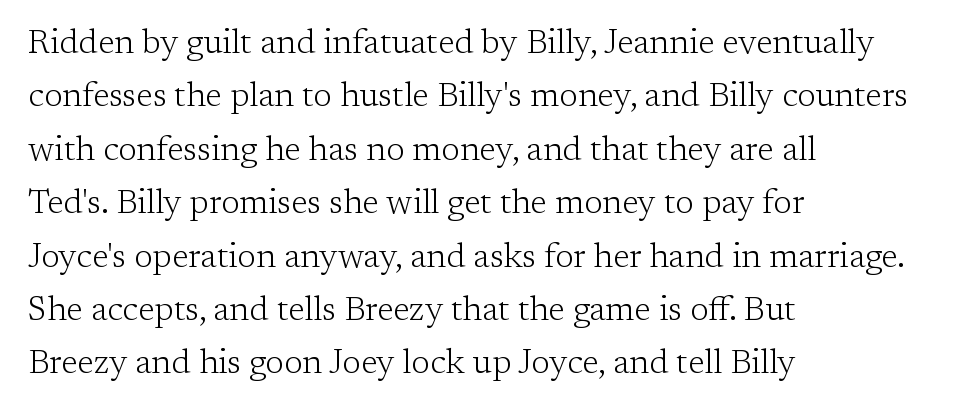
The image shows 34 px light serif type, upright; set left-aligned, normal line spacing (1.57x), normal letter spacing, not underlined; low stroke contrast and a medium x-height.
